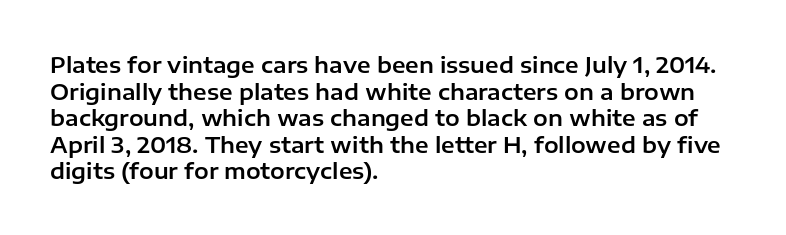
The image shows 22 px text type, upright; set left-aligned, line spacing 1.21x, normal letter spacing, not underlined.
